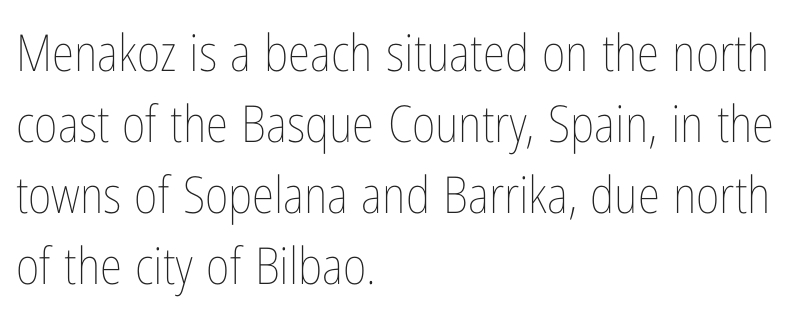
This sample is left-justified, so line endings fall wherever the words run out. Is this a fixed-width face? No — the glyphs have proportional, varying widths. Is this a heavy cut? Hardly; it is regular or lighter. Does the lettering tilt? It doesn't — this is upright. Is there much room between lines? A standard amount, neither cramped nor airy. Letters rest on an invisible, unmarked baseline.
